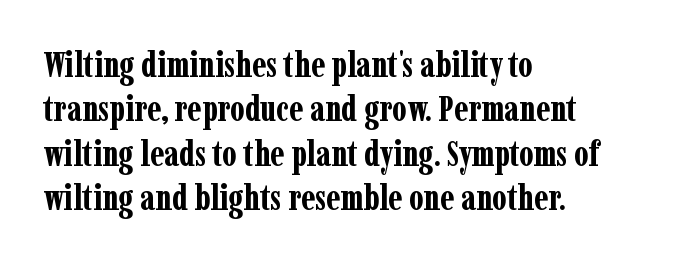
The type family on display is of the serif kind. Does the weight exceed regular? Yes, all the way to bold. Words appear dense and cohesive because spacing is normal. Left-aligned paragraph, ragged on the right.
